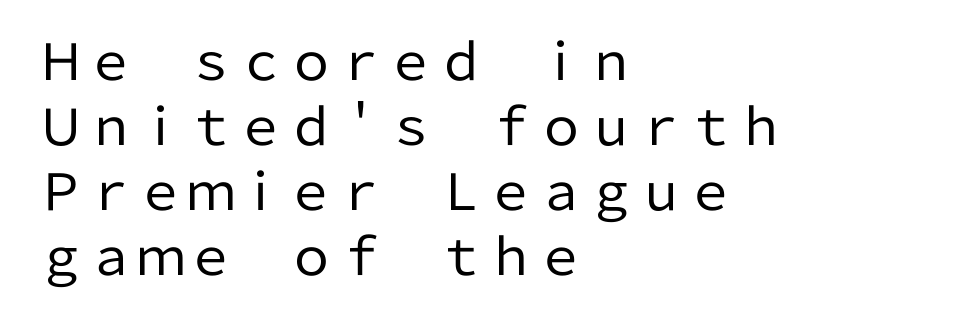
The font family rendered here belongs to the sans-serif group. Bold? No — there's no thickening of the strokes. Here the designer chose a conventional face with non-uniform glyph widths. The gap between lines stays unmarked. Normally led — the rows are evenly, conventionally spaced. Between one letter and the next there's only the usual sliver of space.
